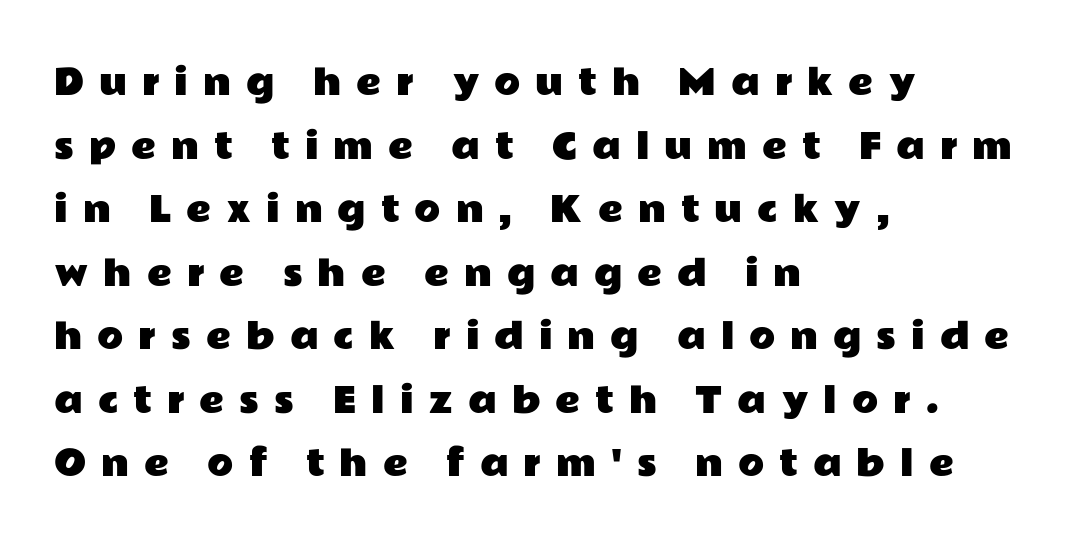
You could not count columns in this text — the font is proportionally spaced. Letterform terminals end flat and unadorned throughout the passage. Compared with a centered layout, this one pins lines to the left instead. Unmarked baselines from the first word to the last. Characters follow at a spacing far wider than the type designer built in.
